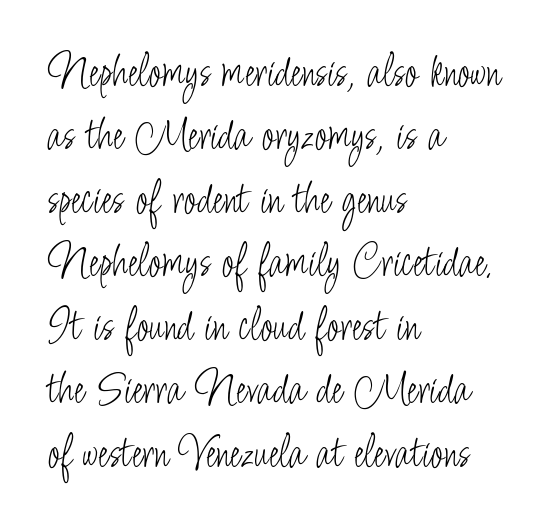
Q: Is the text bold? A: No.
Q: Is the text italic (slanted)? A: Yes.
Q: Is the typeface a serif or a sans-serif typeface? A: Sans-serif.
Q: Is the text underlined? A: No.
Q: How is the paragraph aligned? A: Left-aligned.
Q: Is the spacing between letters normal or unusually wide? A: Normal.
Q: Is the spacing between lines tight, normal or loose? A: Normal.
Q: Width (condensed, normal, or wide)? A: Condensed.
Q: Stroke contrast? A: Low.
Q: x-height? A: Small.
Q: Monospaced? A: No.
